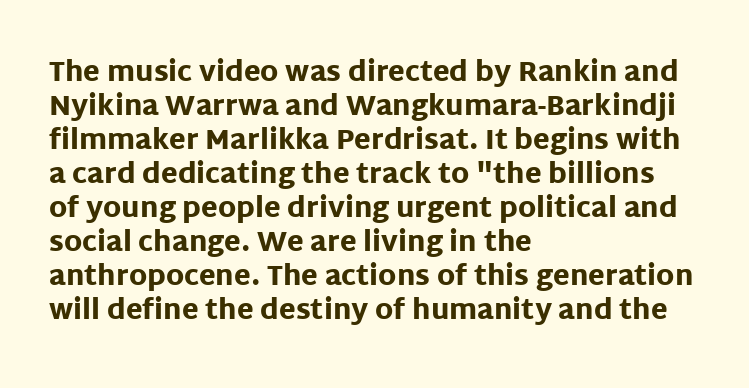
Does the weight exceed regular? Yes, all the way to bold. Short note: letters normally spaced. The space beneath each line is pristine and unruled. The typesetter chose a ragged-right arrangement here. Posture: vertical. The passage shown stacks its lines at a standard gap.
